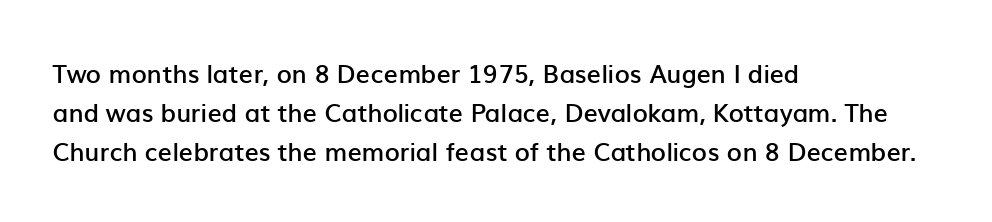
Q: Is the text bold? A: Semi-bold.
Q: Is the text italic (slanted)? A: No, it is upright.
Q: Is the text underlined? A: No.
Q: How is the paragraph aligned? A: Left-aligned.
Q: Is the spacing between letters normal or unusually wide? A: Normal.
Q: Is the spacing between lines tight, normal or loose? A: Normal.
